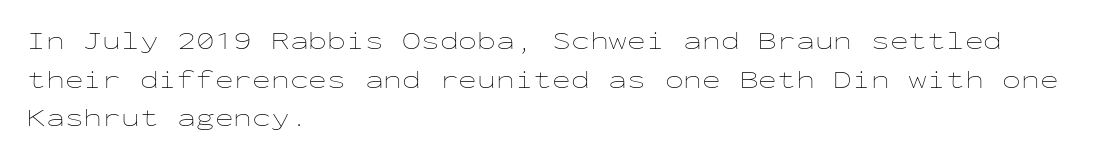
Q: Is the text bold? A: No.
Q: Is the text italic (slanted)? A: No, it is upright.
Q: Is the text underlined? A: No.
Q: How is the paragraph aligned? A: Left-aligned.
Q: Is the spacing between letters normal or unusually wide? A: Normal.
Q: Is the spacing between lines tight, normal or loose? A: Normal.
